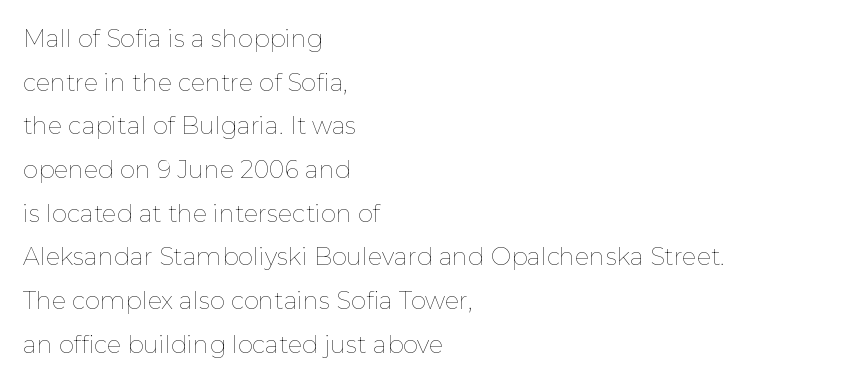
Stems here are at most as thick as an everyday book face. Style check: upright. The gaps between neighbouring characters are ordinary and unremarkable. Only glyphs here, with clear space below each row. Does the copy run flush right? No — it runs flush left.
